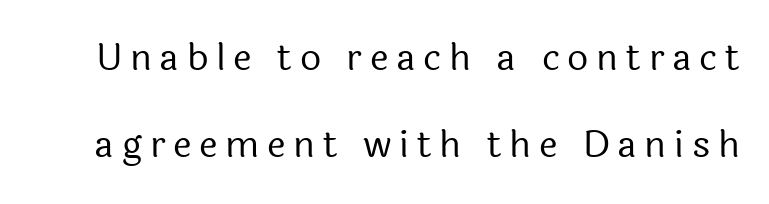
Designer's note — italics off, roman on. Check under the words: just untouched page. The typeface chosen for these lines omits serifs. Students, observe: this is what heavily led, spacious text looks like. The face used here is proportionally spaced, like ordinary book or web type. Display-style spreading of the glyphs; the letterfit is very open.
